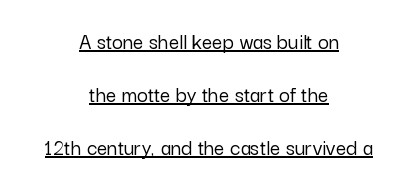
{"italic": "no", "underline": "yes", "align": "center", "line_spacing": "loose", "line_spacing_ratio": 2.3, "letter_spacing": "normal", "letter_spacing_em": 0.0, "glyph_px": 23}
